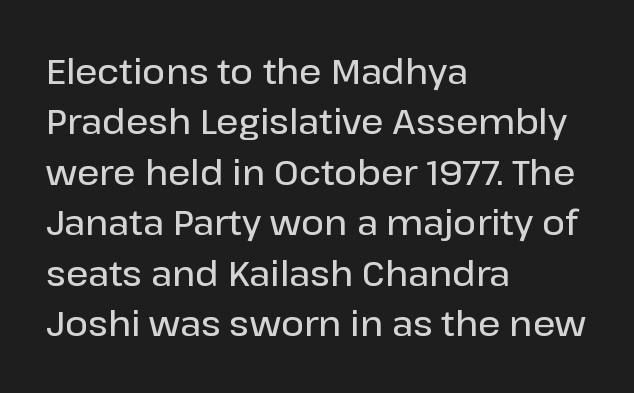
The image shows 35 px semibold sans-serif type, upright; set left-aligned, normal line spacing (1.44x), normal letter spacing, not underlined; low stroke contrast and a medium x-height.
